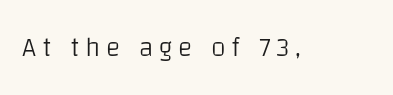
{"italic": "no", "bold": "no", "underline": "no", "letter_spacing": "wide", "letter_spacing_em": 0.21, "glyph_px": 27}
